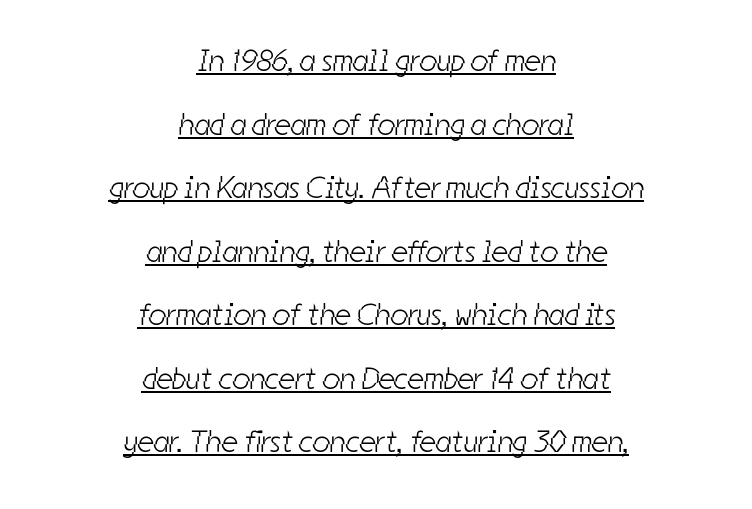
{"serif": "no", "bold": "no", "weight": "light", "width": "condensed", "stroke_contrast": "low", "x_height": "medium", "monospaced": "no", "underline": "yes", "align": "center", "line_spacing": "loose", "line_spacing_ratio": 2.05, "letter_spacing": "normal", "letter_spacing_em": 0.0, "glyph_px": 31}
